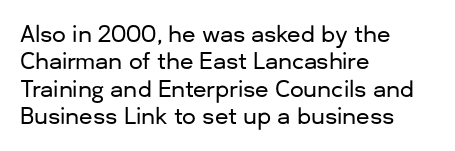
The image shows 22 px text type, upright; set left-aligned, line spacing 1.24x, normal letter spacing, not underlined.
